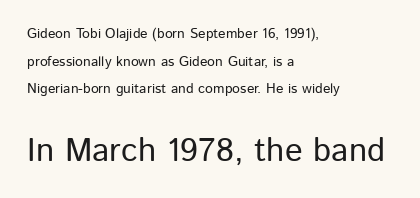
{"serif": "no", "italic": "no", "width": "normal", "stroke_contrast": "low", "x_height": "medium", "monospaced": "no", "underline": "no", "align": "left", "line_spacing": "loose", "line_spacing_ratio": 1.97, "letter_spacing": "normal", "letter_spacing_em": 0.0, "larger_block": "second", "size_ratio": 2.36, "glyph_px": 33}
